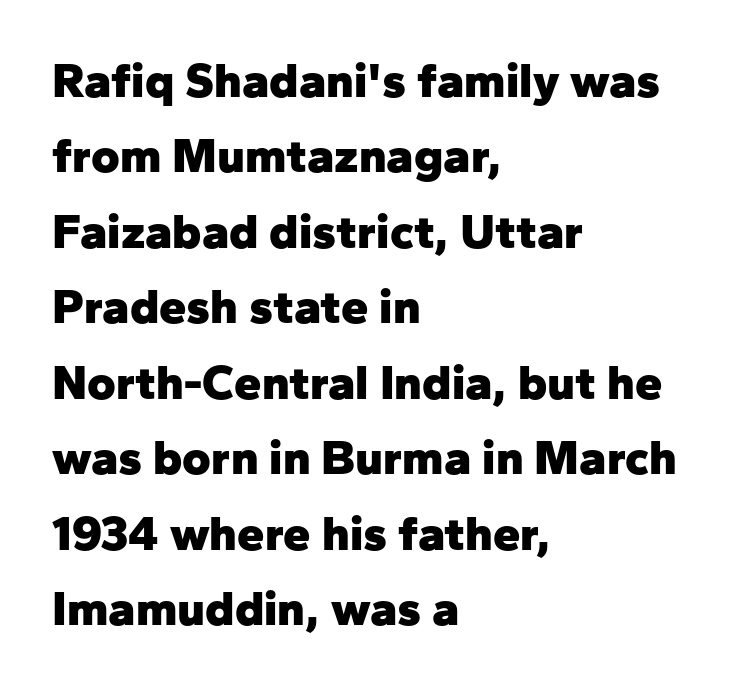
{"serif": "no", "italic": "no", "bold": "yes", "weight": "heavy", "width": "normal", "stroke_contrast": "low", "x_height": "medium", "monospaced": "no", "underline": "no", "align": "left", "line_spacing": "normal", "line_spacing_ratio": 1.54, "letter_spacing": "normal", "letter_spacing_em": 0.0, "glyph_px": 49}
